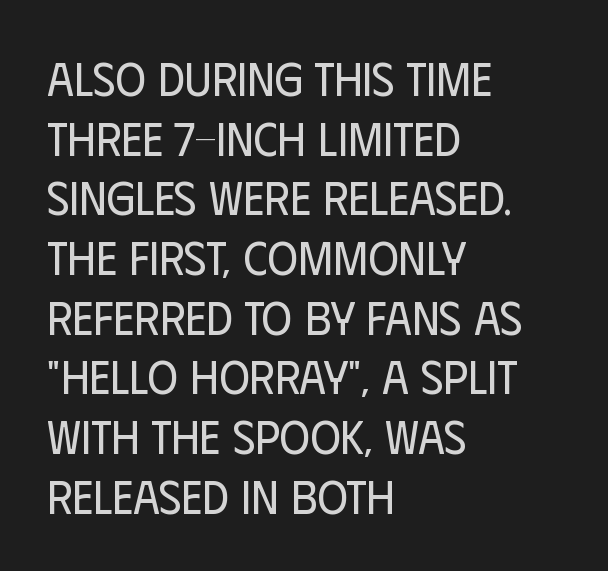
The image shows 47 px regular-weight, condensed sans-serif type, upright; set left-aligned, normal line spacing (1.27x), normal letter spacing, not underlined; low stroke contrast and a large x-height.
